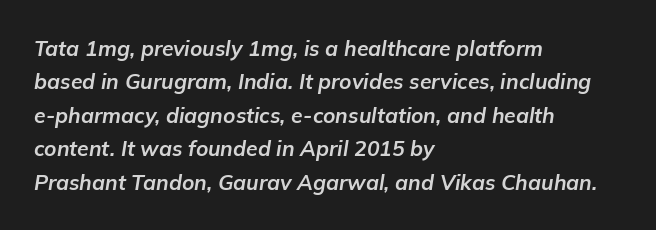
{"italic": "yes", "lean": "right", "slant_degrees": 9, "bold": "yes", "underline": "no", "align": "left", "line_spacing": "normal", "line_spacing_ratio": 1.59, "letter_spacing": "normal", "letter_spacing_em": 0.0, "glyph_px": 21}
